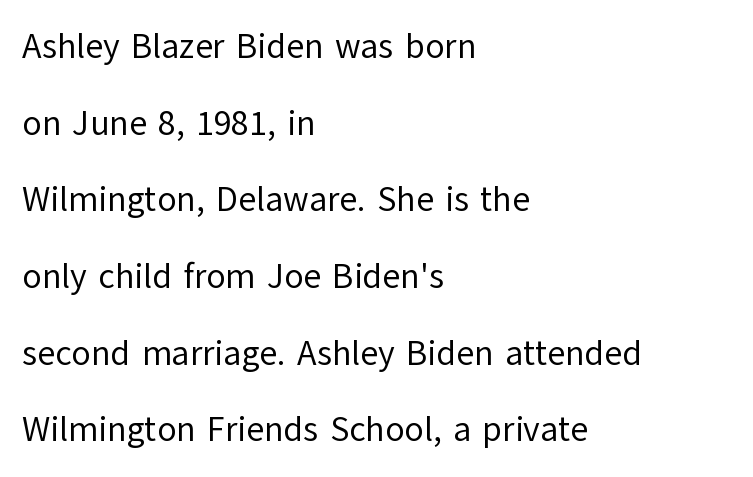
The image shows 35 px regular-weight sans-serif type, upright; set left-aligned, loose line spacing (2.19x), normal letter spacing, not underlined; low stroke contrast and a medium x-height.
